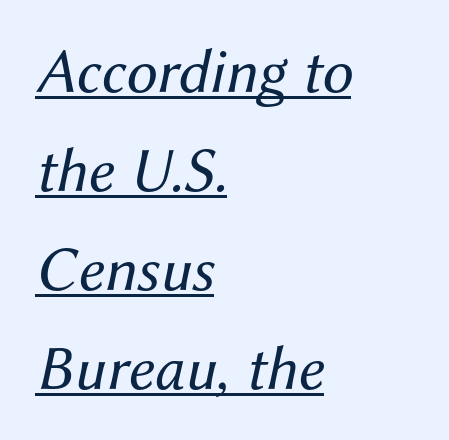
Q: Is the text bold? A: No.
Q: Is the text italic (slanted)? A: Yes, it leans right by about 12 degrees.
Q: Is the text underlined? A: Yes.
Q: How is the paragraph aligned? A: Left-aligned.
Q: Is the spacing between letters normal or unusually wide? A: Normal.
Q: Is the spacing between lines tight, normal or loose? A: Normal.
Q: Width (condensed, normal, or wide)? A: Normal.
Q: Stroke contrast? A: Medium.
Q: x-height? A: Medium.
Q: Monospaced? A: No.
